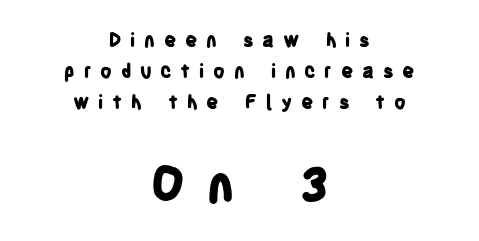
Leftover space on each line is divided equally before and after the words. The passage shown is typed in a proportional face where columns would drift. The lettering holds an erect, upright posture throughout. Line spacing here is normal. Short note: letters widely spaced.
